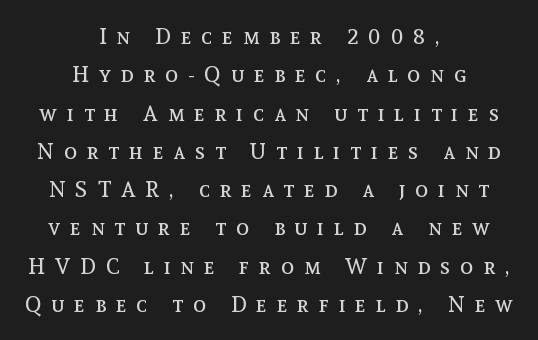
{"italic": "no", "bold": "no", "underline": "no", "align": "center", "line_spacing_ratio": 1.74, "letter_spacing": "wide", "letter_spacing_em": 0.45, "glyph_px": 22}
